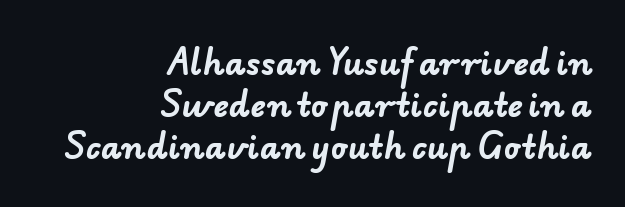
The image shows 32 px bold sans-serif type; set right-aligned, normal line spacing (1.31x), normal letter spacing, not underlined; low stroke contrast and a small x-height.
